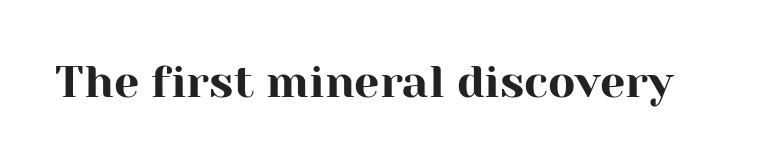
The rendering uses natural spacing where letterforms have individual widths. Characters remain perfectly vertical along every line. Glyph-to-glyph distance matches everyday printed text. Type style note: has serifs. No word sits above an underline.
